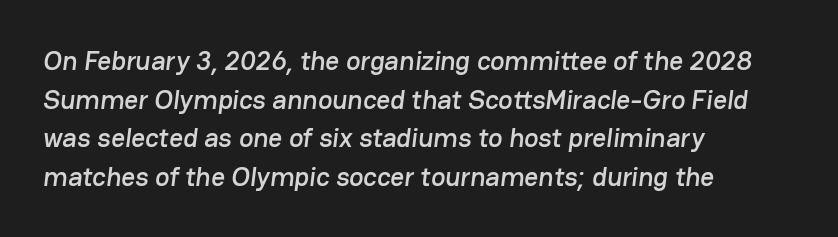
Q: Is the text underlined? A: No.
Q: How is the paragraph aligned? A: Left-aligned.
Q: Is the spacing between letters normal or unusually wide? A: Normal.
Q: Is the spacing between lines tight, normal or loose? A: Normal.
